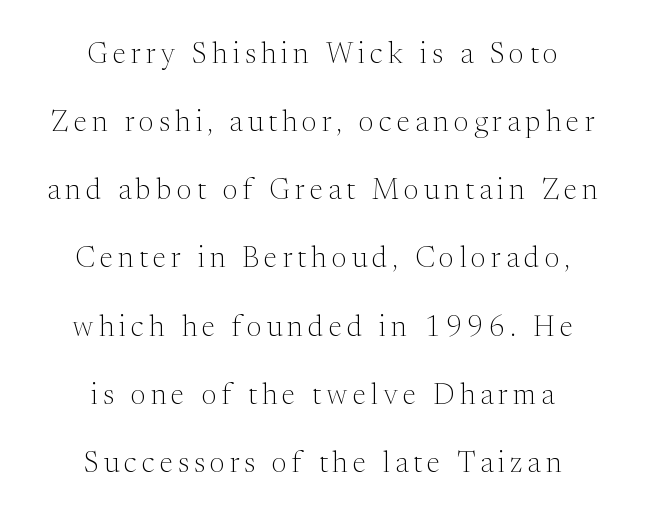
The passage shown is not bold in any degree. Do the letters lean? They stand straight. Decoration check: the copy has no underline. This rendering employs a face with finishing strokes, i.e., a serif.
